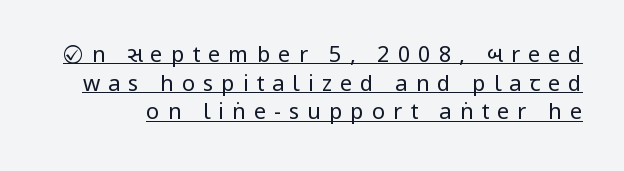
{"italic": "no", "bold": "no", "underline": "yes", "line_spacing": "normal", "line_spacing_ratio": 1.3, "letter_spacing": "wide", "letter_spacing_em": 0.36, "glyph_px": 22}
